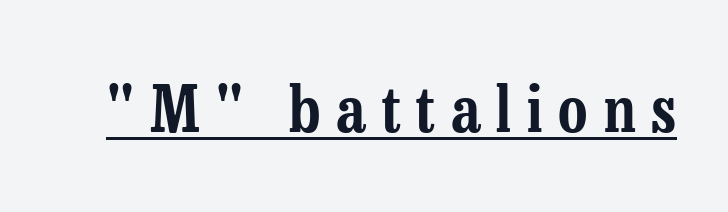
These lines are rendered in a variable-pitch font. Type style note: has serifs. Caption: lettering with a line underneath. The letters stand straight up with perfectly vertical stems.
